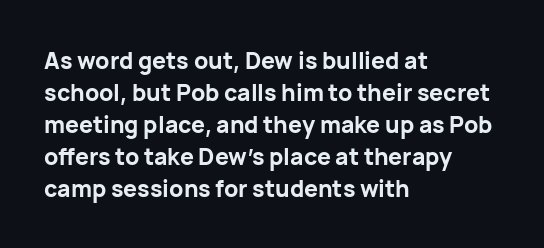
The image shows 23 px bold type, upright; set left-aligned, normal line spacing (1.39x), normal letter spacing, not underlined.
